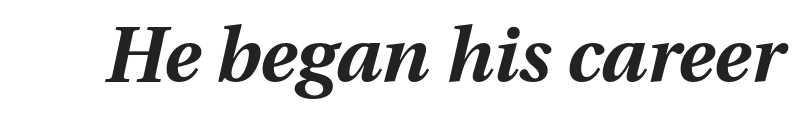
Style check: oblique. What weight is shown? A full bold with thick strokes. Standard letterfit; no display-style spreading of the glyphs. Note the varied advance widths — an 'i' is clearly narrower than an 'm'. Descenders are the only things crossing below the line.
